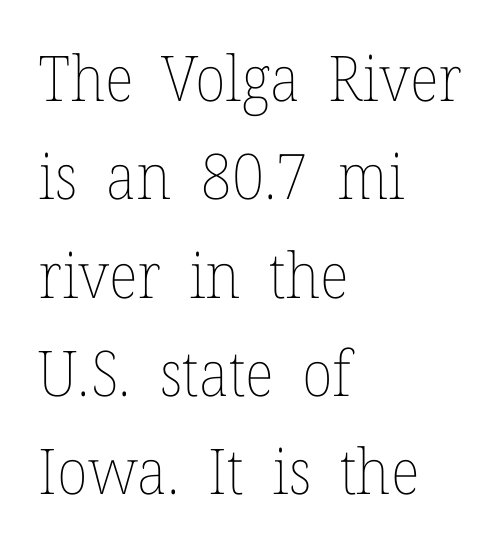
Q: Is the text bold? A: No.
Q: Is the text italic (slanted)? A: No, it is upright.
Q: Is the text underlined? A: No.
Q: How is the paragraph aligned? A: Left-aligned.
Q: Is the spacing between letters normal or unusually wide? A: Normal.
Q: Is the spacing between lines tight, normal or loose? A: Normal.
Q: Width (condensed, normal, or wide)? A: Normal.
Q: Stroke contrast? A: Low.
Q: x-height? A: Medium.
Q: Monospaced? A: No.
